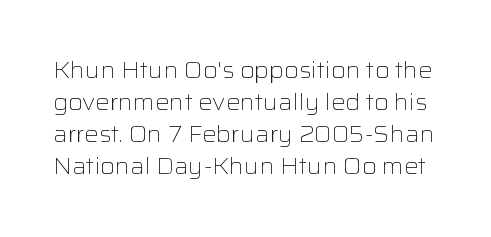
The image shows 22 px text type, upright; set normal line spacing (1.45x), normal letter spacing, not underlined.
